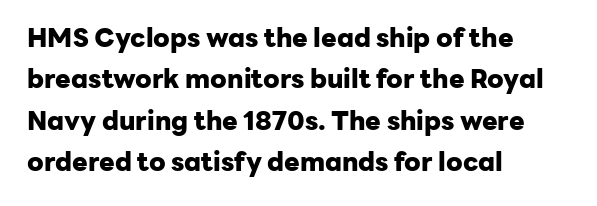
{"italic": "no", "bold": "yes", "underline": "no", "align": "left", "line_spacing": "normal", "line_spacing_ratio": 1.59, "letter_spacing": "normal", "letter_spacing_em": 0.0, "glyph_px": 26}
